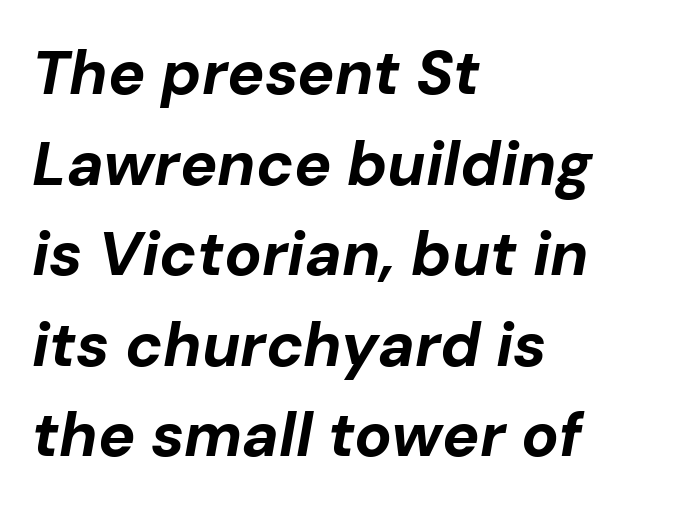
The image shows 62 px bold type, italic (leaning right); set left-aligned, normal line spacing (1.46x), normal letter spacing, not underlined; low stroke contrast and a medium x-height.
